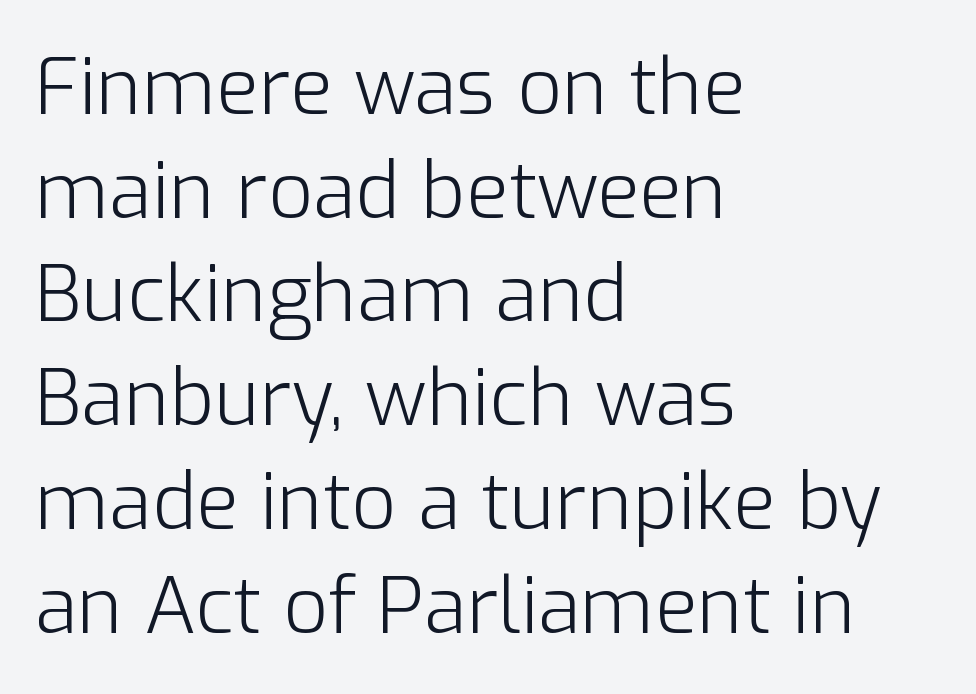
These lines are set flush left with a ragged right edge. The foot of each line stays bare and open. The vertical gap from one line to the next is medium. These glyphs show unthickened strokes, regular width or finer. The letters stand upright; this is a roman face.
